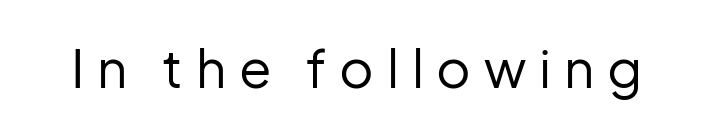
Is this a heavy cut? Hardly; it is regular or lighter. The gap between lines stays unmarked. A typesetter would call this heavily tracked-out type. Character widths vary here, with narrow letters taking less room than wide ones. This sample uses an upright cut, with every glyph sitting square on the baseline. Look at the bottom of the vertical strokes: they stop flat, with no serifs.
